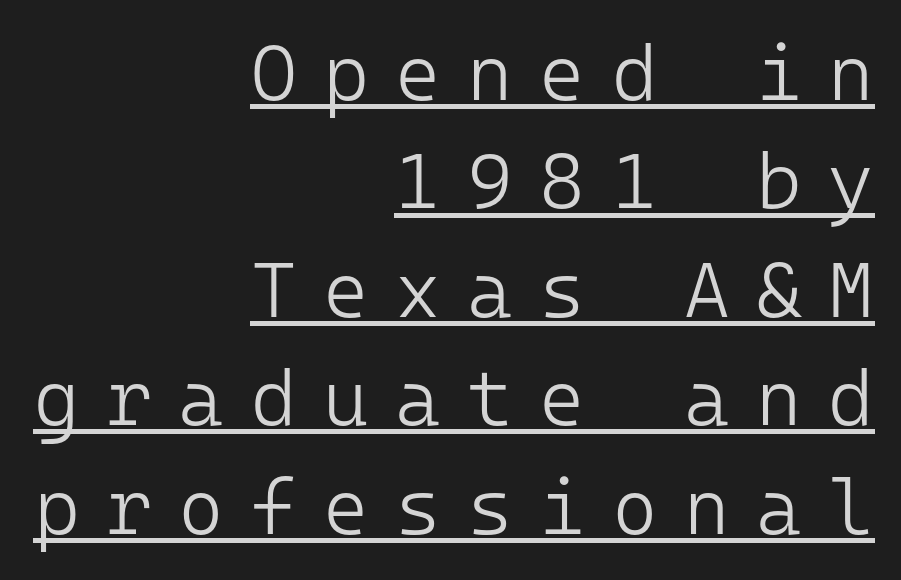
{"serif": "no", "italic": "no", "bold": "no", "weight": "light", "width": "normal", "stroke_contrast": "low", "x_height": "medium", "monospaced": "yes", "underline": "yes", "align": "right", "line_spacing": "normal", "line_spacing_ratio": 1.39, "letter_spacing": "wide", "letter_spacing_em": 0.34, "glyph_px": 78}
